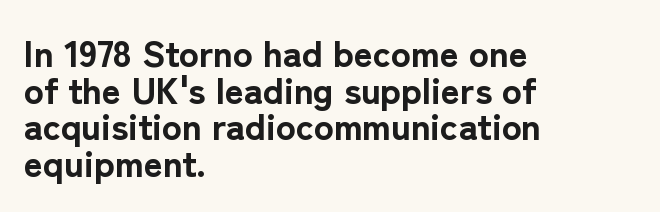
The image shows 37 px bold sans-serif type, upright; set left-aligned, tight line spacing (0.99x), normal letter spacing, not underlined; low stroke contrast and a medium x-height.
